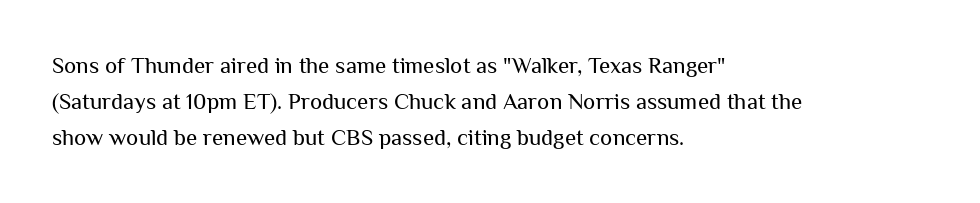
The foot of each line stays bare and open. It's the straight-up-and-down kind of type. The gaps between neighbouring characters are ordinary and unremarkable. A normal amount of white space separates one row of letters from the next. Typeset ragged right — the left edge is the straight one. Is the stroke heavy? The answer is a plain regular-or-lighter.
